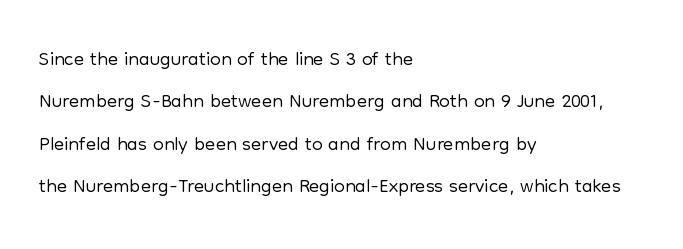
No italicization has been applied; the sample stays upright. Weight: not bold — regular or lighter. Varying glyph widths throughout — classic text-font behaviour. Each word holds together tightly as a unit, with standard inter-letter gaps. A classic flush-left, rag-right setting is used for this passage. The glyphs are unaccompanied by any horizontal stroke below them.
